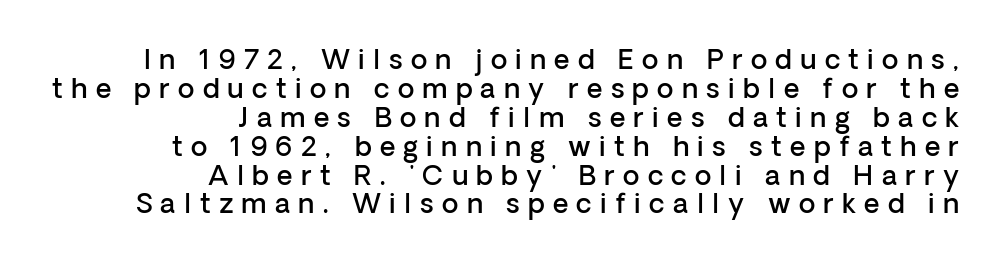
{"italic": "no", "bold": "semi", "underline": "no", "align": "right", "line_spacing": "tight", "line_spacing_ratio": 1.07, "letter_spacing": "wide", "letter_spacing_em": 0.31, "glyph_px": 27}
